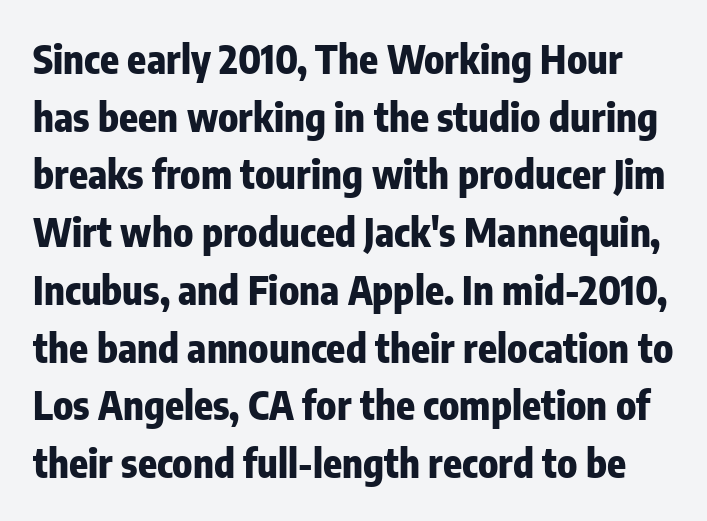
Every character sits straight up, as roman type does. Vertical spacing — default. Here the designer chose a conventional face with non-uniform glyph widths. Type style note: lacks serifs. The gap between lines stays unmarked.
